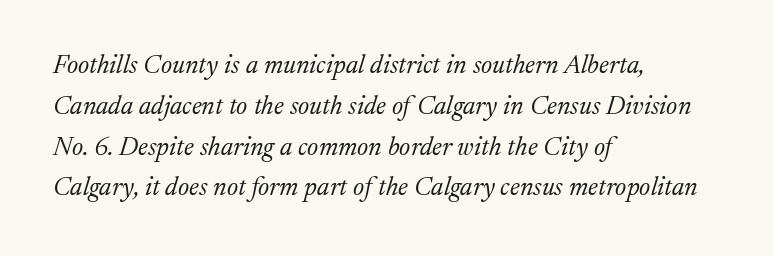
The image shows 26 px text type, italic (leaning right); set left-aligned, normal line spacing (1.57x), normal letter spacing, not underlined.
